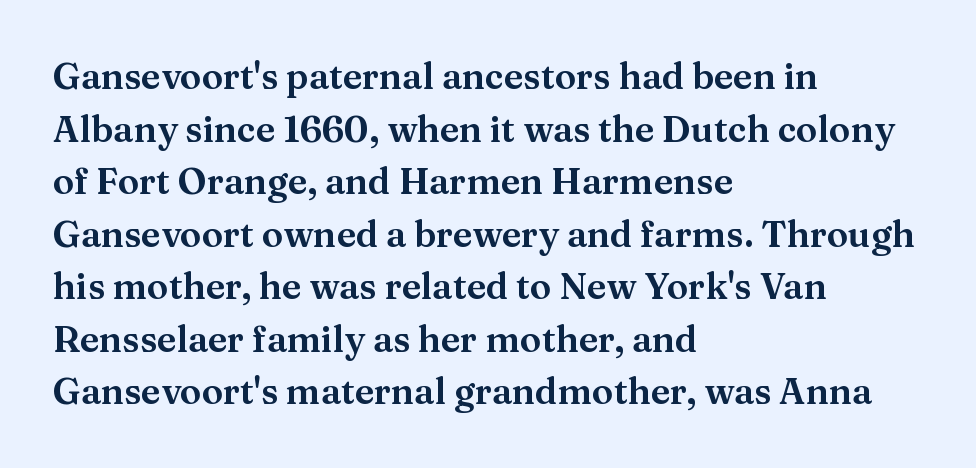
{"serif": "yes", "italic": "no", "width": "normal", "stroke_contrast": "medium", "x_height": "medium", "monospaced": "no", "underline": "no", "align": "left", "line_spacing": "normal", "line_spacing_ratio": 1.46, "letter_spacing": "normal", "letter_spacing_em": 0.0, "glyph_px": 36}
